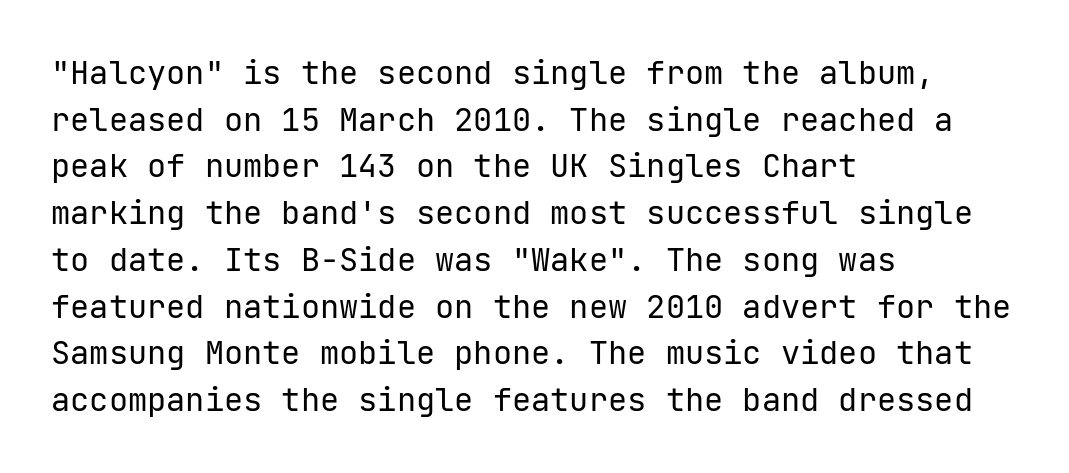
Each word holds together tightly as a unit, with standard inter-letter gaps. Letters rest on an invisible, unmarked baseline. Weight class: somewhere from thin through regular. The characters display no serif detailing; their extremities are plain.
